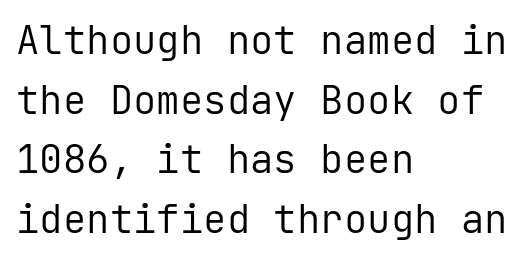
All the whitespace from short lines collects on the right. Each letter, wide or thin by design, is forced into the same width here. Does the type have serifs? No, each stem ends abruptly. Plain, unruled lines of type. Weight class: somewhere from thin through regular. A typesetter would call this zero additional tracking.
